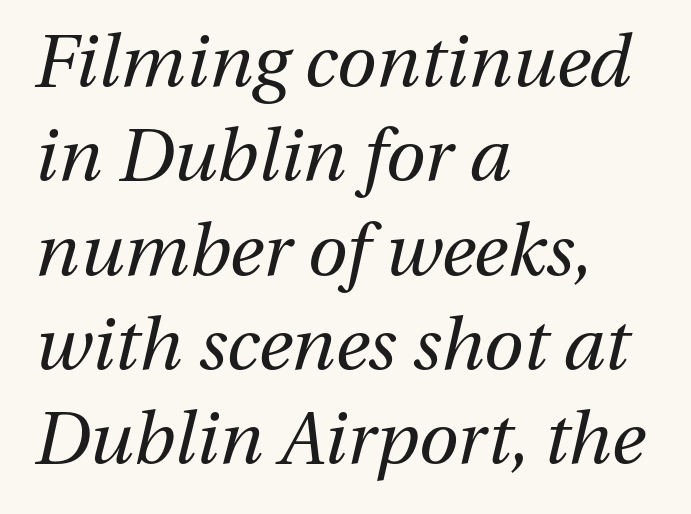
{"italic": "yes", "lean": "right", "slant_degrees": 13, "bold": "no", "weight": "regular", "width": "normal", "stroke_contrast": "medium", "x_height": "medium", "monospaced": "no", "underline": "no", "align": "left", "line_spacing": "normal", "line_spacing_ratio": 1.31, "letter_spacing": "normal", "letter_spacing_em": 0.0, "glyph_px": 72}
